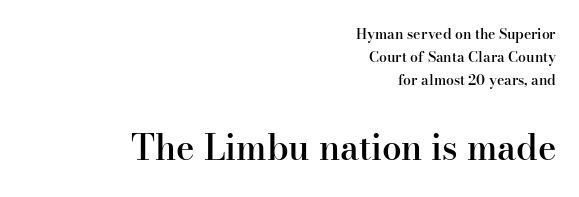
The image shows 35 px semibold serif type, upright; set right-aligned, normal line spacing (1.64x), normal letter spacing, not underlined; the second (bottom) block is 2.5x larger; high stroke contrast and a small x-height.
